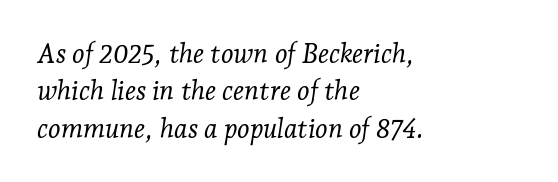
Q: Is the text bold? A: No.
Q: Is the text italic (slanted)? A: Yes, it leans right by about 7 degrees.
Q: Is the text underlined? A: No.
Q: How is the paragraph aligned? A: Left-aligned.
Q: Is the spacing between letters normal or unusually wide? A: Normal.
Q: Is the spacing between lines tight, normal or loose? A: Normal.
